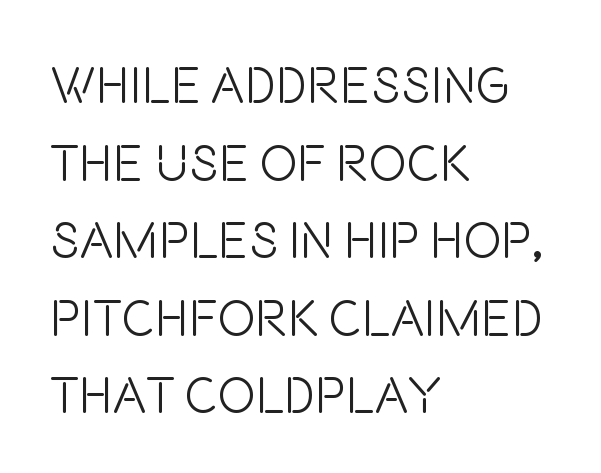
The image shows 51 px light, condensed sans-serif type, upright; set left-aligned, normal line spacing (1.52x), normal letter spacing, not underlined; low stroke contrast and a large x-height.
